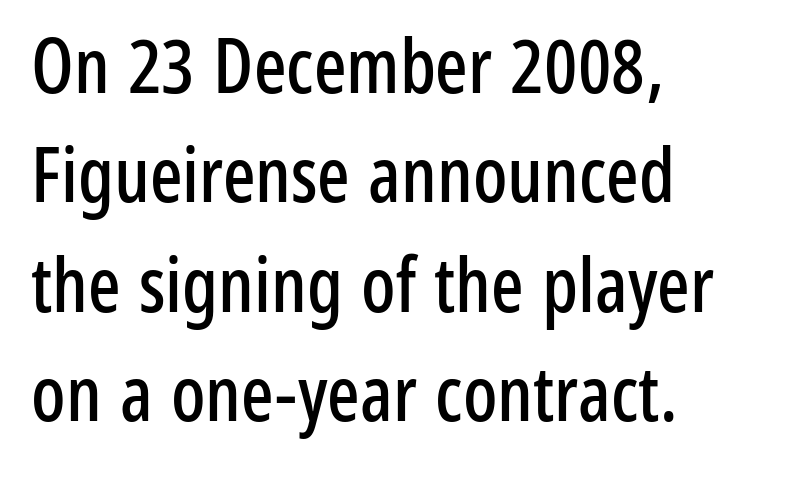
The image shows 76 px condensed sans-serif type, upright; set left-aligned, normal line spacing (1.44x), normal letter spacing, not underlined; low stroke contrast and a medium x-height.
